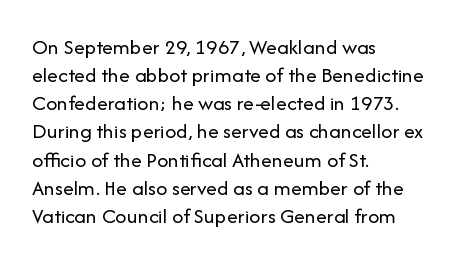
The image shows 22 px text type, upright; set left-aligned, normal line spacing (1.28x), normal letter spacing, not underlined.
